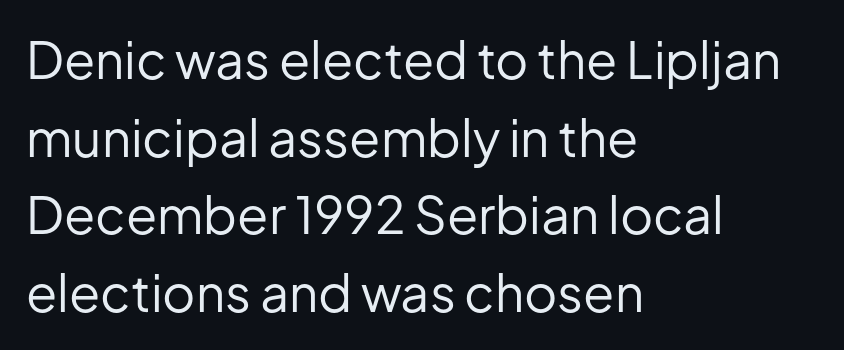
The image shows 51 px regular-weight sans-serif type, upright; set left-aligned, normal line spacing (1.52x), normal letter spacing, not underlined; low stroke contrast and a medium x-height.
